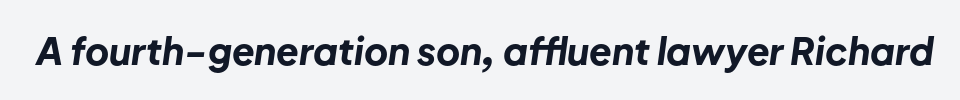
Q: Is the text bold? A: Yes.
Q: Is the text italic (slanted)? A: Yes, it leans right by about 8 degrees.
Q: Is the text underlined? A: No.
Q: Is the spacing between letters normal or unusually wide? A: Normal.
Q: Width (condensed, normal, or wide)? A: Normal.
Q: Stroke contrast? A: Low.
Q: x-height? A: Medium.
Q: Monospaced? A: No.
